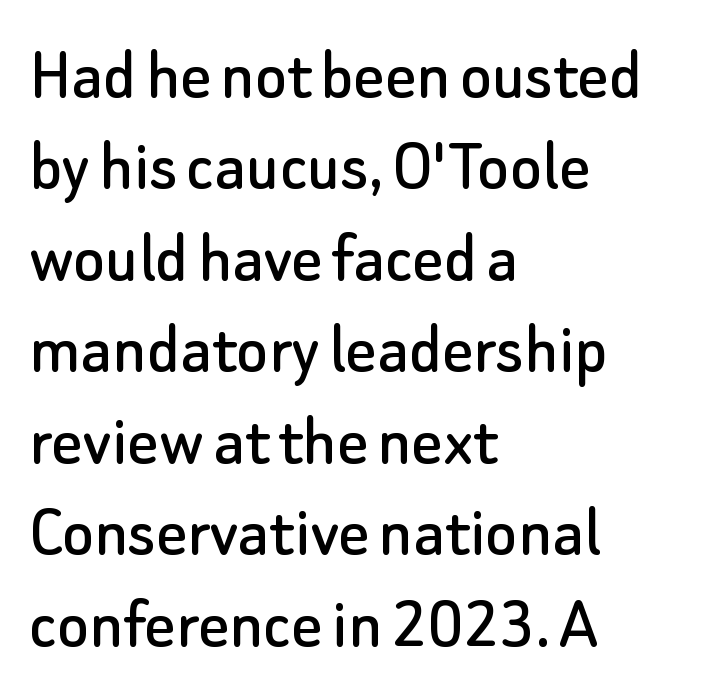
Q: Is the text italic (slanted)? A: No, it is upright.
Q: Is the typeface a serif or a sans-serif typeface? A: Sans-serif.
Q: Is the text underlined? A: No.
Q: How is the paragraph aligned? A: Left-aligned.
Q: Is the spacing between letters normal or unusually wide? A: Normal.
Q: Width (condensed, normal, or wide)? A: Normal.
Q: Stroke contrast? A: Low.
Q: x-height? A: Small.
Q: Monospaced? A: No.
